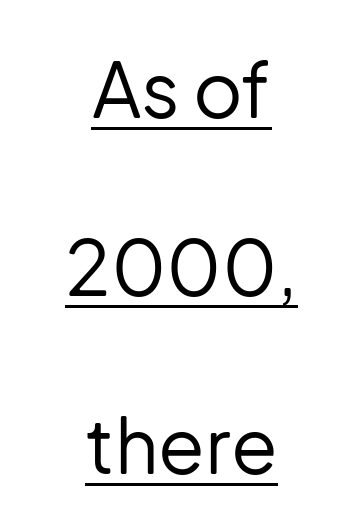
{"serif": "no", "italic": "no", "bold": "no", "weight": "regular", "width": "normal", "stroke_contrast": "low", "x_height": "medium", "monospaced": "no", "underline": "yes", "align": "center", "line_spacing": "loose", "line_spacing_ratio": 2.34, "letter_spacing": "normal", "letter_spacing_em": 0.0, "glyph_px": 76}
